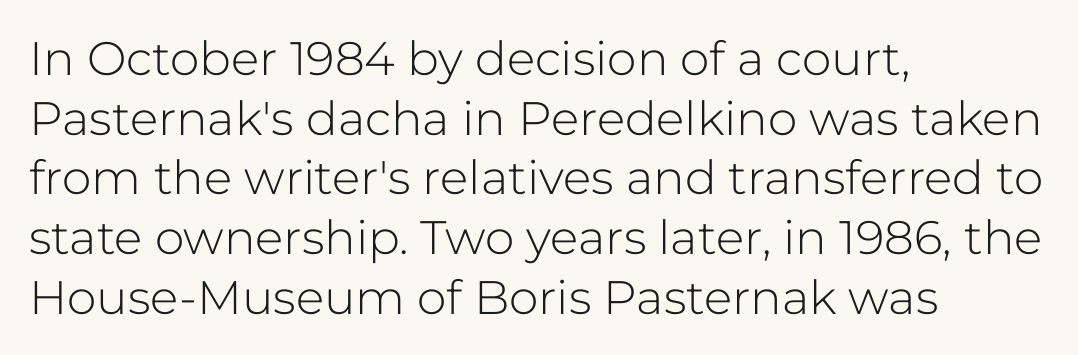
Q: Is the text bold? A: No.
Q: Is the text italic (slanted)? A: No, it is upright.
Q: Is the typeface a serif or a sans-serif typeface? A: Sans-serif.
Q: Is the text underlined? A: No.
Q: How is the paragraph aligned? A: Left-aligned.
Q: Is the spacing between letters normal or unusually wide? A: Normal.
Q: Is the spacing between lines tight, normal or loose? A: Normal.
Q: Width (condensed, normal, or wide)? A: Normal.
Q: Stroke contrast? A: Low.
Q: x-height? A: Medium.
Q: Monospaced? A: No.
